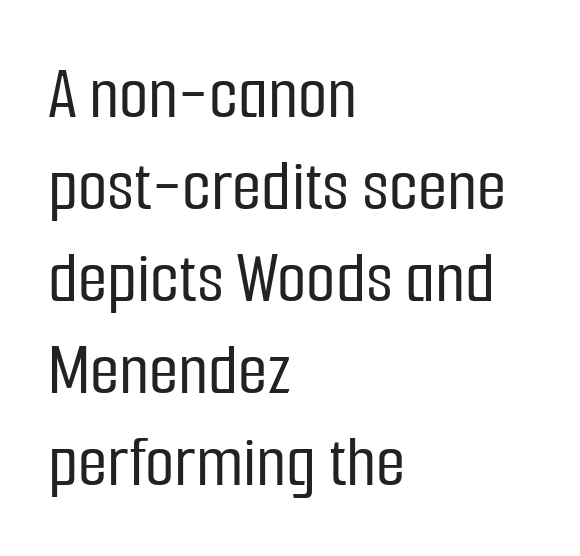
This sample uses a sans-serif face. Observe the ordinary spacing: letters are neighbours, not strangers. The gap between lines stays unmarked. Think of a printed novel: that variable character pitch is what you see here.
